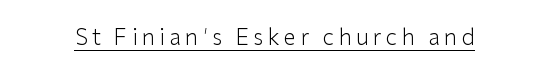
Q: Is the text bold? A: No.
Q: Is the text italic (slanted)? A: No, it is upright.
Q: Is the text underlined? A: Yes.
Q: Is the spacing between letters normal or unusually wide? A: Unusually wide.
